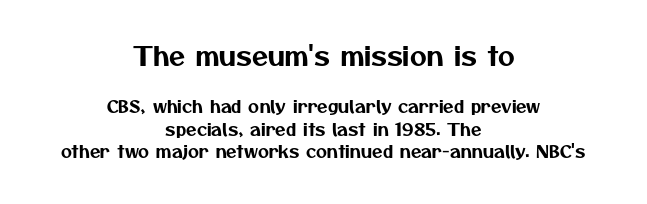
Q: Is the text underlined? A: No.
Q: How is the paragraph aligned? A: Centered.
Q: Is the spacing between letters normal or unusually wide? A: Normal.
Q: Is the spacing between lines tight, normal or loose? A: Normal.
Q: Which block of text is set in a larger size, the first (top) or the second (bottom)? A: The first (top) one.
